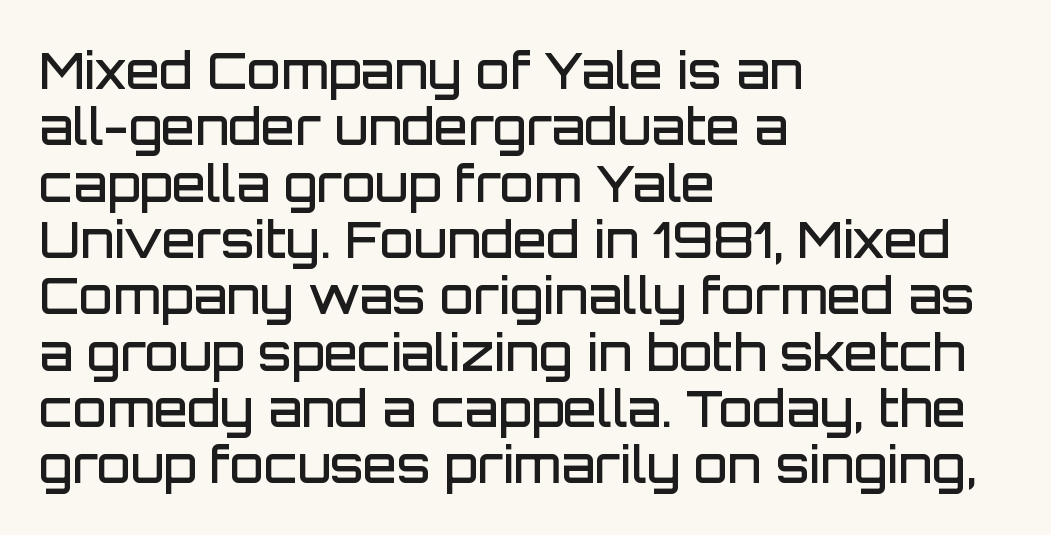
You could not count columns in this text — the font is proportionally spaced. The lettering holds an erect, upright posture throughout. No feet cap the strokes, marking this as sans-serif type. In CSS terms this would be text-align: left. Its strokes are somewhat broadened, the hallmark of semibold type.
